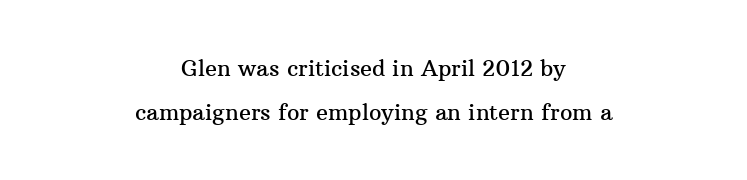
Q: Is the text italic (slanted)? A: No, it is upright.
Q: Is the text underlined? A: No.
Q: How is the paragraph aligned? A: Centered.
Q: Is the spacing between letters normal or unusually wide? A: Normal.
Q: Is the spacing between lines tight, normal or loose? A: Loose.
